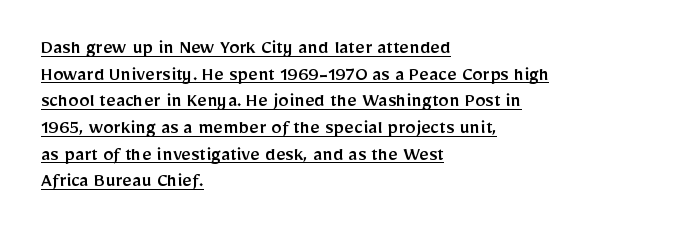
Q: Is the text italic (slanted)? A: No, it is upright.
Q: Is the text underlined? A: Yes.
Q: How is the paragraph aligned? A: Left-aligned.
Q: Is the spacing between letters normal or unusually wide? A: Normal.
Q: Is the spacing between lines tight, normal or loose? A: Normal.
